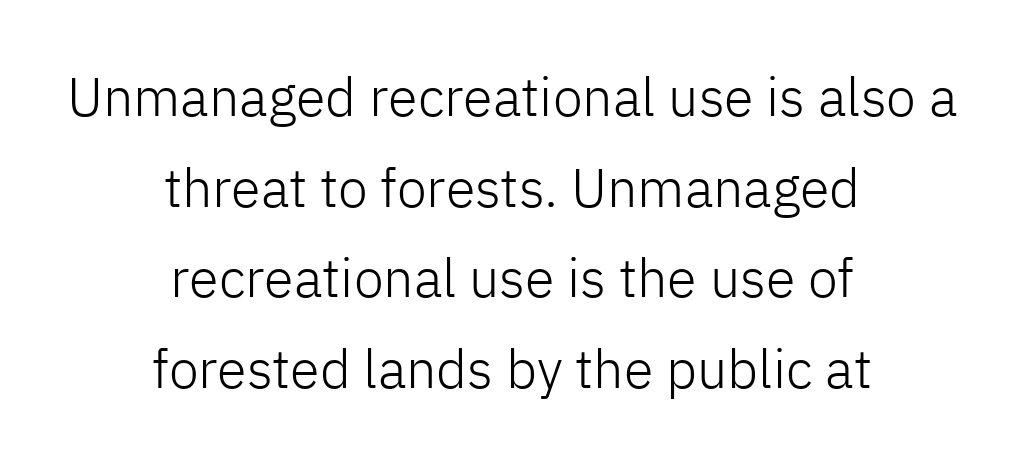
The specimen reads as upright at a glance. The font sits on the lighter half of the weight spectrum, regular included. This rendering features lettering with no underline. You could not count columns in this text — the font is proportionally spaced. You can tell from the bare stems that sans-serif type was used. This sample keeps an unexceptional amount of space between lines.
